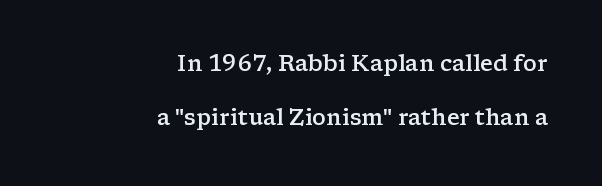
The image shows 22 px text type, upright; set right-aligned, loose line spacing (2.47x), normal letter spacing, not underlined.
